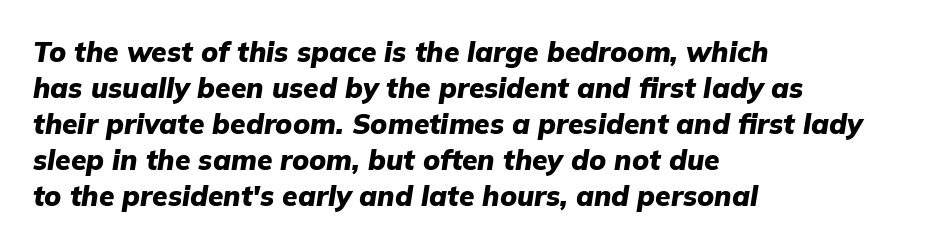
{"italic": "yes", "lean": "right", "slant_degrees": 9, "bold": "yes", "weight": "heavy", "width": "normal", "stroke_contrast": "low", "x_height": "medium", "monospaced": "no", "underline": "no", "align": "left", "line_spacing": "normal", "line_spacing_ratio": 1.29, "letter_spacing": "normal", "letter_spacing_em": 0.0, "glyph_px": 28}
